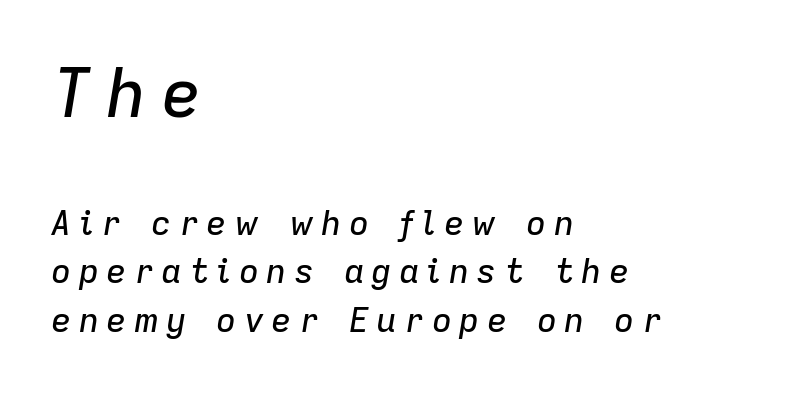
Q: Is the text italic (slanted)? A: Yes, it leans right by about 9 degrees.
Q: Is the text underlined? A: No.
Q: How is the paragraph aligned? A: Left-aligned.
Q: Is the spacing between letters normal or unusually wide? A: Unusually wide.
Q: Is the spacing between lines tight, normal or loose? A: Normal.
Q: Which block of text is set in a larger size, the first (top) or the second (bottom)? A: The first (top) one.
Q: Width (condensed, normal, or wide)? A: Normal.
Q: Stroke contrast? A: Low.
Q: x-height? A: Medium.
Q: Monospaced? A: No.
